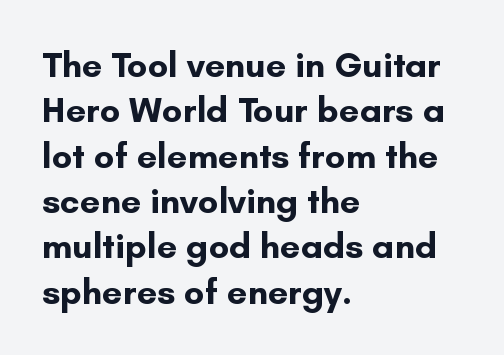
{"serif": "no", "italic": "no", "bold": "yes", "weight": "bold", "width": "normal", "stroke_contrast": "low", "x_height": "small", "monospaced": "no", "underline": "no", "align": "left", "line_spacing": "normal", "line_spacing_ratio": 1.26, "letter_spacing": "normal", "letter_spacing_em": 0.0, "glyph_px": 36}
